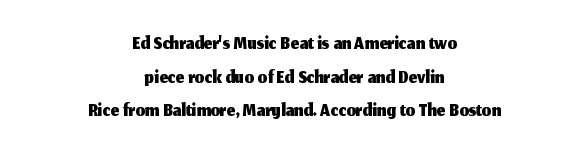
The image shows 30 px sans-serif type, upright; set centered, tight line spacing (1.12x), normal letter spacing, not underlined; medium stroke contrast and a medium x-height.
